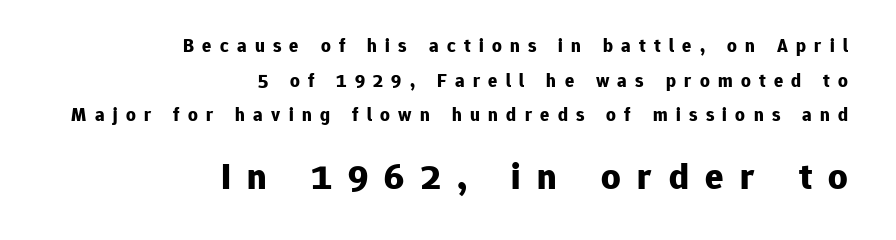
{"serif": "no", "italic": "no", "bold": "yes", "weight": "bold", "width": "normal", "stroke_contrast": "low", "x_height": "medium", "monospaced": "no", "underline": "no", "align": "right", "line_spacing_ratio": 1.82, "letter_spacing": "wide", "letter_spacing_em": 0.44, "larger_block": "second", "size_ratio": 2.0, "glyph_px": 38}
